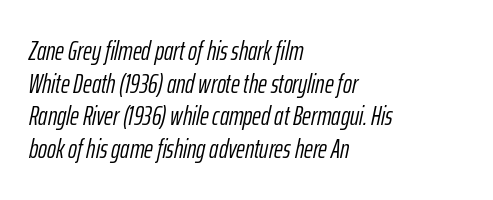
The image shows 27 px text type, italic (leaning right); set left-aligned, line spacing 1.21x, normal letter spacing, not underlined.
